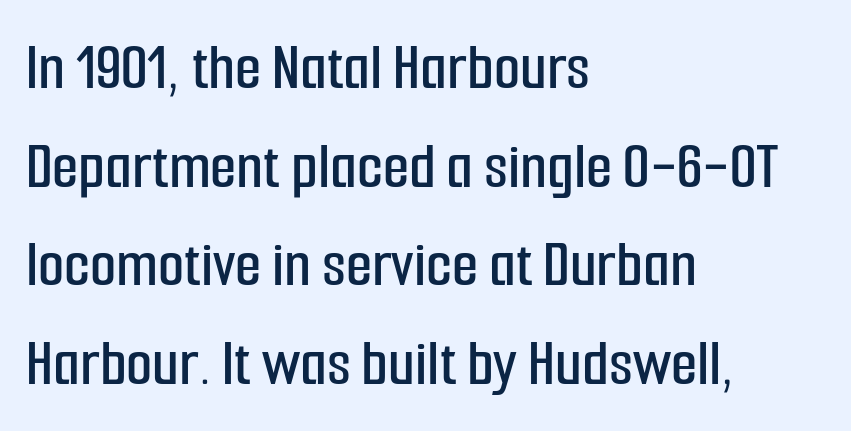
{"serif": "no", "italic": "no", "width": "condensed", "stroke_contrast": "low", "x_height": "medium", "monospaced": "no", "underline": "no", "align": "left", "line_spacing": "normal", "line_spacing_ratio": 1.45, "letter_spacing": "normal", "letter_spacing_em": 0.0, "glyph_px": 68}
